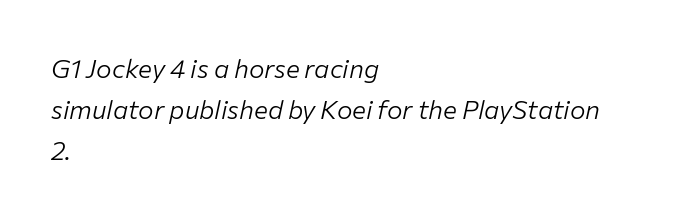
Q: Is the text bold? A: No.
Q: Is the text italic (slanted)? A: Yes, it leans right by about 12 degrees.
Q: Is the text underlined? A: No.
Q: How is the paragraph aligned? A: Left-aligned.
Q: Is the spacing between letters normal or unusually wide? A: Normal.
Q: Is the spacing between lines tight, normal or loose? A: Normal.
